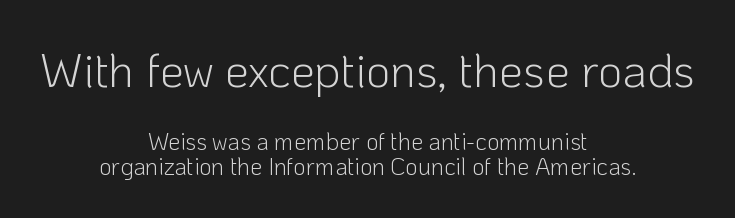
The image shows 48 px light sans-serif type, upright; set centered, tight line spacing (1.03x), normal letter spacing, not underlined; the first (top) block is 2.0x larger; low stroke contrast and a medium x-height.
